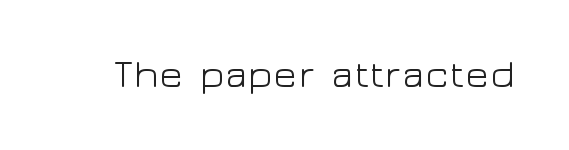
{"serif": "no", "italic": "no", "bold": "no", "weight": "light", "width": "wide", "stroke_contrast": "low", "x_height": "medium", "monospaced": "no", "underline": "no", "letter_spacing": "normal", "letter_spacing_em": 0.0, "glyph_px": 40}
